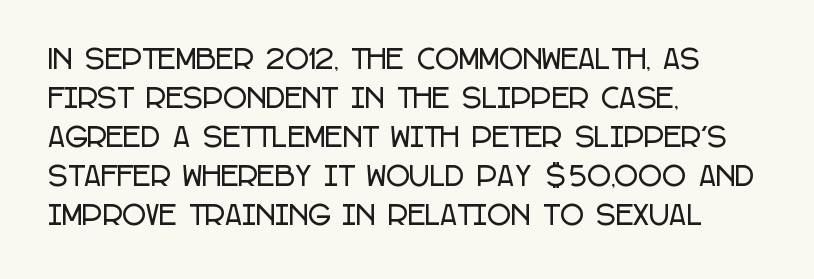
The compositor pushed each line to the left boundary. Every stem runs plumb, perpendicular to the baseline. This sample keeps an unexceptional amount of space between lines. Here the glyphs are tracked normally, forming tight word shapes. Descender tails drop into unmarked territory.
